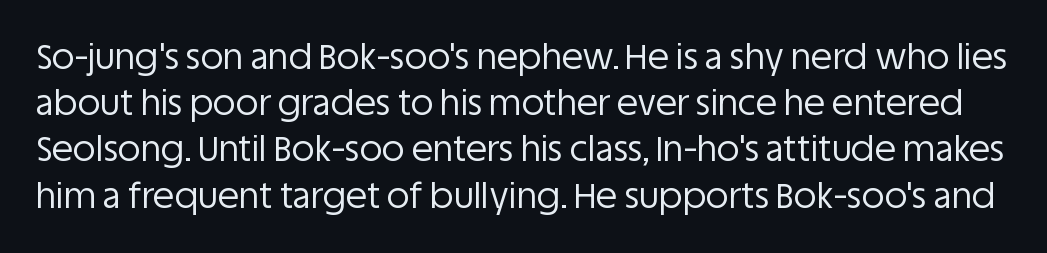
Q: Is the text bold? A: No.
Q: Is the text italic (slanted)? A: No, it is upright.
Q: Is the typeface a serif or a sans-serif typeface? A: Sans-serif.
Q: Is the text underlined? A: No.
Q: Is the spacing between letters normal or unusually wide? A: Normal.
Q: Is the spacing between lines tight, normal or loose? A: Normal.
Q: Width (condensed, normal, or wide)? A: Normal.
Q: Stroke contrast? A: Low.
Q: x-height? A: Large.
Q: Monospaced? A: No.
